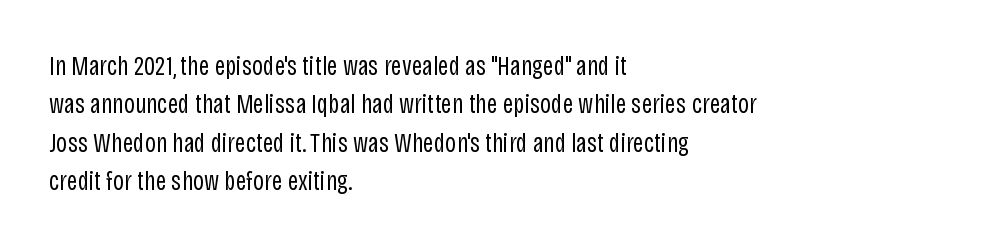
The image shows 27 px text type, upright; set left-aligned, normal line spacing (1.42x), normal letter spacing, not underlined.
